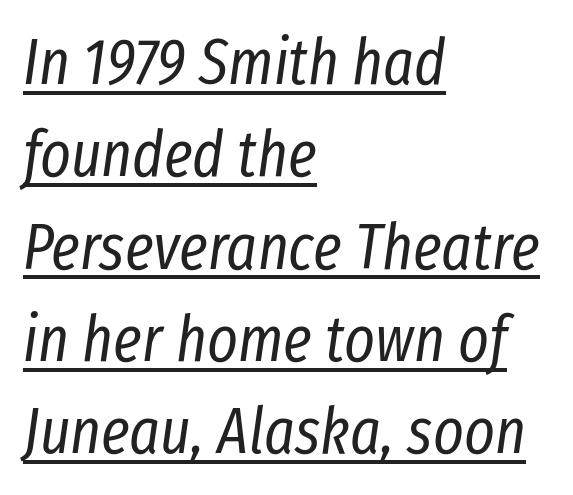
A typesetter would mark this as italic. This is not heavy type; no bold has been used. This is underlined copy, the kind a proofreader might mark for attention. A typesetter would call this leading conventional body-copy spacing. The passage is arranged the way most books set body copy — flush left.
